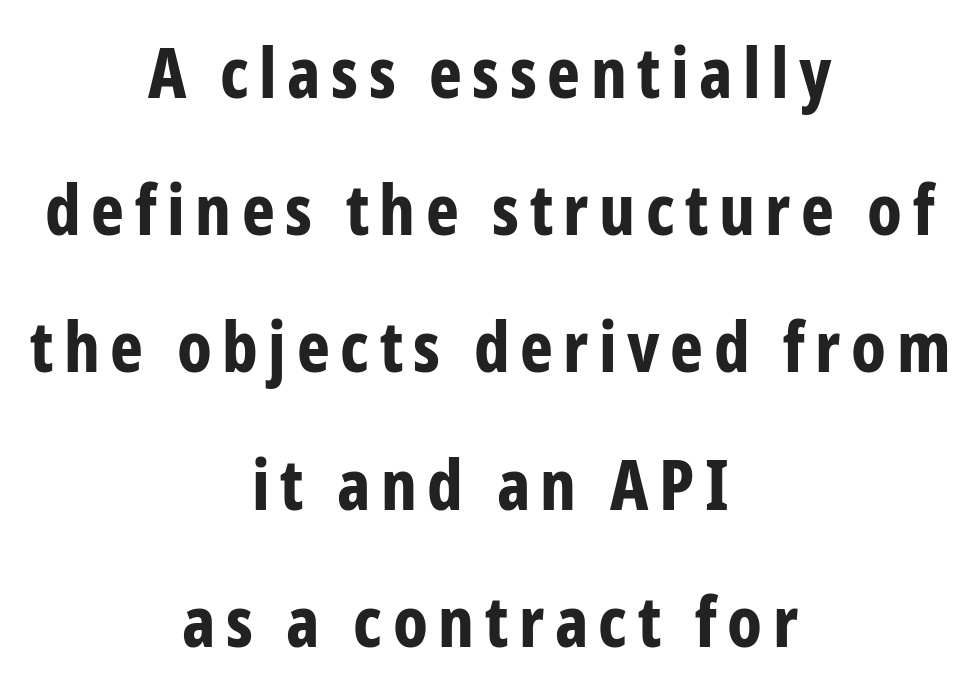
The image shows 70 px bold, condensed sans-serif type, upright; set centered, loose line spacing (1.96x), not underlined; low stroke contrast and a medium x-height.
